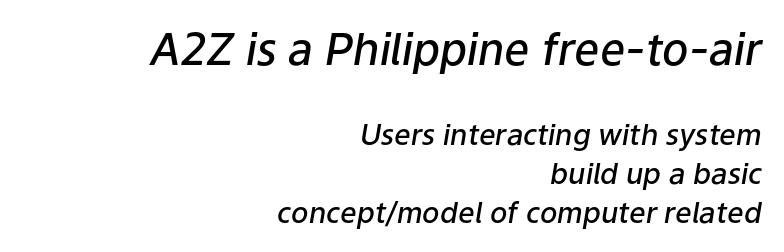
Has an underline been added? It has not. This is moderately heavy type, rendered in semibold. Characters are canted at an angle relative to the baseline's perpendicular. Teacher's note: observe the even right margin — that is flush-right alignment.
